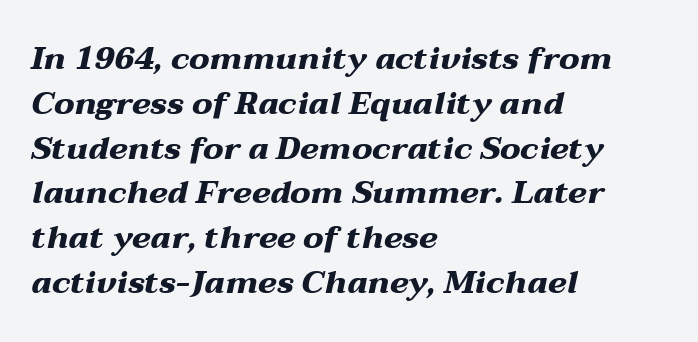
Q: Is the text bold? A: Yes.
Q: Is the text italic (slanted)? A: Yes, it leans right by about 12 degrees.
Q: Is the text underlined? A: No.
Q: How is the paragraph aligned? A: Left-aligned.
Q: Is the spacing between letters normal or unusually wide? A: Normal.
Q: Is the spacing between lines tight, normal or loose? A: Normal.
Q: Width (condensed, normal, or wide)? A: Wide.
Q: Stroke contrast? A: Medium.
Q: x-height? A: Medium.
Q: Monospaced? A: No.
